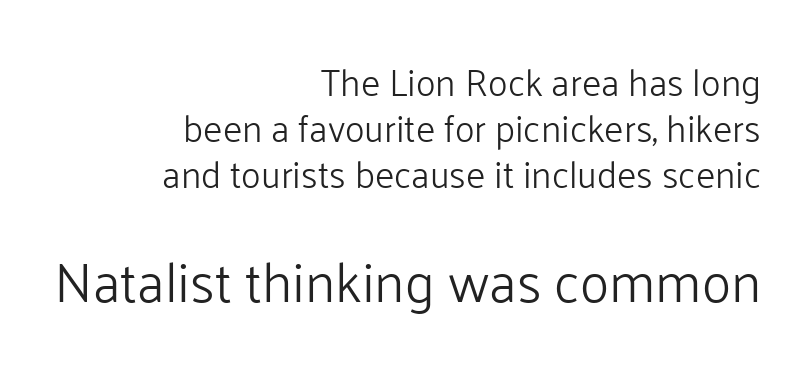
Q: Is the text bold? A: No.
Q: Is the text italic (slanted)? A: No, it is upright.
Q: Is the typeface a serif or a sans-serif typeface? A: Sans-serif.
Q: Is the text underlined? A: No.
Q: How is the paragraph aligned? A: Right-aligned.
Q: Is the spacing between letters normal or unusually wide? A: Normal.
Q: Which block of text is set in a larger size, the first (top) or the second (bottom)? A: The second (bottom) one.
Q: Width (condensed, normal, or wide)? A: Normal.
Q: Stroke contrast? A: Low.
Q: x-height? A: Medium.
Q: Monospaced? A: No.
